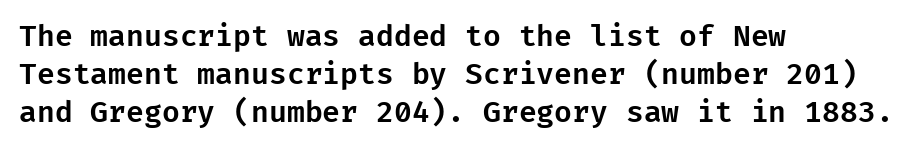
{"serif": "no", "italic": "no", "width": "normal", "stroke_contrast": "low", "x_height": "medium", "underline": "no", "align": "left", "line_spacing": "normal", "line_spacing_ratio": 1.31, "letter_spacing": "normal", "letter_spacing_em": 0.0, "glyph_px": 29}
